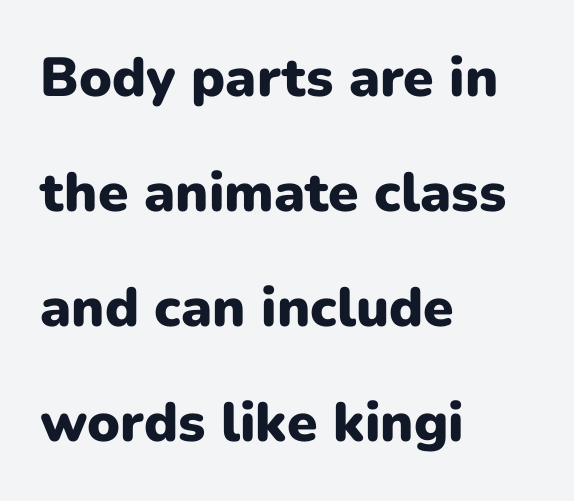
The image shows 55 px heavy sans-serif type, upright; set left-aligned, loose line spacing (2.09x), normal letter spacing, not underlined; low stroke contrast and a medium x-height.
